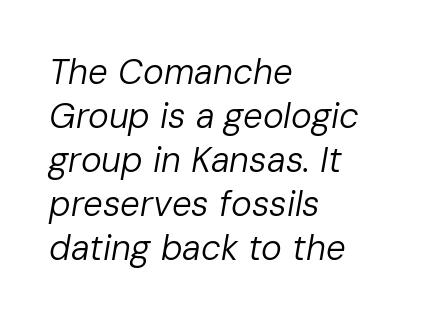
Q: Is the text bold? A: No.
Q: Is the text italic (slanted)? A: Yes, it leans right by about 10 degrees.
Q: Is the text underlined? A: No.
Q: How is the paragraph aligned? A: Left-aligned.
Q: Is the spacing between letters normal or unusually wide? A: Normal.
Q: Is the spacing between lines tight, normal or loose? A: Normal.
Q: Width (condensed, normal, or wide)? A: Normal.
Q: Stroke contrast? A: Low.
Q: x-height? A: Medium.
Q: Monospaced? A: No.
